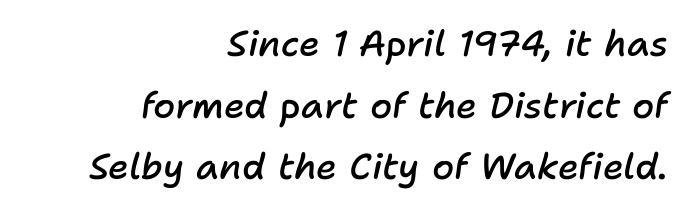
The image shows 36 px semibold type, italic (leaning right); set right-aligned, line spacing 1.71x, normal letter spacing, not underlined; low stroke contrast and a medium x-height.
